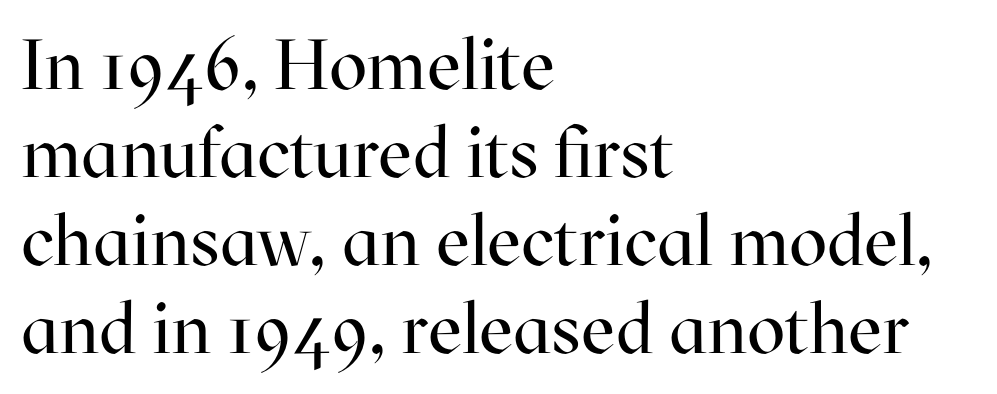
The image shows 71 px regular-weight serif type, upright; set left-aligned, line spacing 1.24x, normal letter spacing, not underlined; high stroke contrast and a medium x-height.
